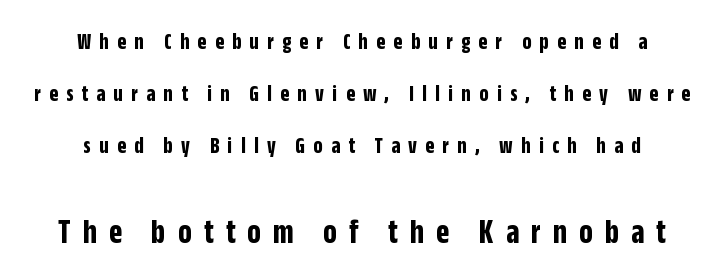
The image shows 34 px bold, condensed sans-serif type, upright; set loose line spacing (2.27x), unusually wide letter spacing (+0.36 em), not underlined; the second (bottom) block is 1.48x larger; low stroke contrast and a large x-height.
